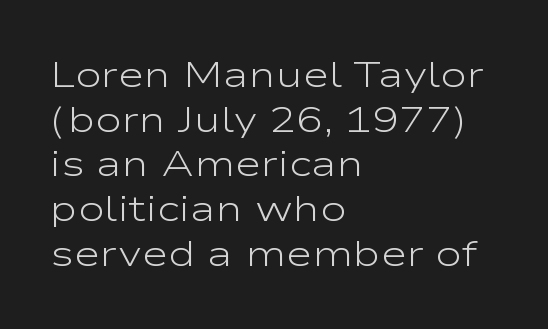
Every stem runs plumb, perpendicular to the baseline. Font category for this specimen: sans-serif. The glyphs are unaccompanied by any horizontal stroke below them. The weight would be labelled regular, book, light, or lighter still. Think of a printed novel: that variable character pitch is what you see here.
